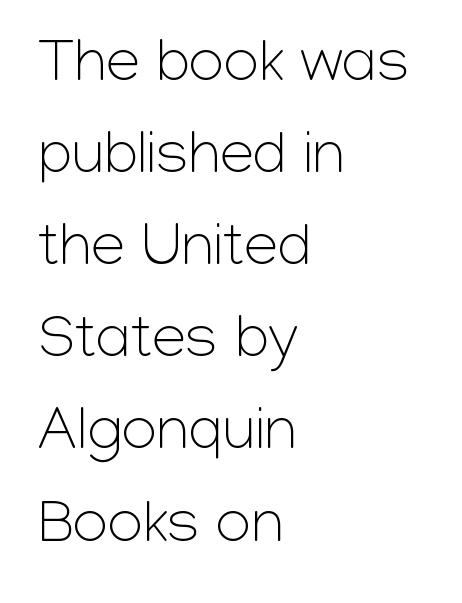
The rows are spaced the way most documents space them. The type sits square on the baseline with zero lean. Honestly, the letter spacing is just normal — you wouldn't notice it. The paragraph has a hard left edge and a soft right edge.
